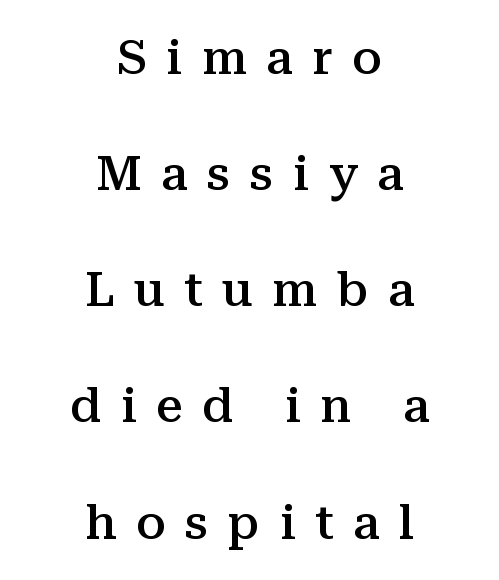
{"serif": "yes", "italic": "no", "bold": "semi", "weight": "semibold", "width": "normal", "stroke_contrast": "medium", "x_height": "medium", "monospaced": "no", "underline": "no", "align": "center", "line_spacing": "loose", "line_spacing_ratio": 2.42, "letter_spacing": "wide", "letter_spacing_em": 0.41, "glyph_px": 48}
